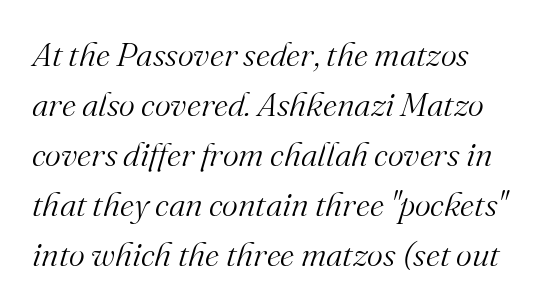
The image shows 34 px light serif type, italic (leaning right); set left-aligned, normal line spacing (1.47x), normal letter spacing, not underlined; medium stroke contrast and a small x-height.
